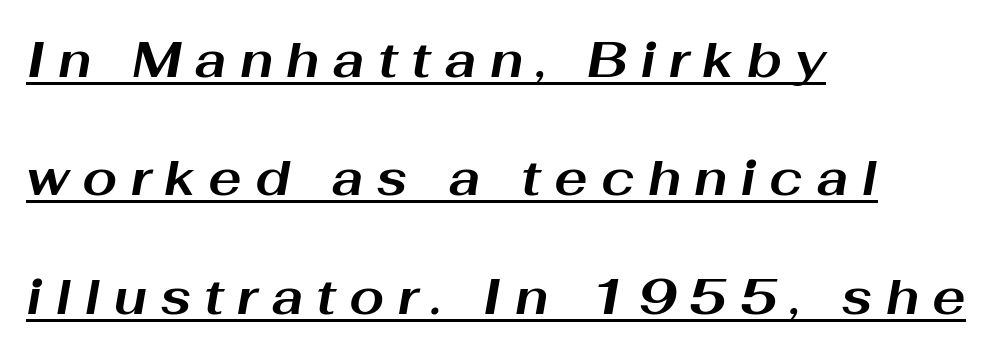
The image shows 50 px bold, wide type, italic (leaning right); set left-aligned, loose line spacing (2.37x), unusually wide letter spacing (+0.26 em), underlined; medium stroke contrast and a medium x-height.
